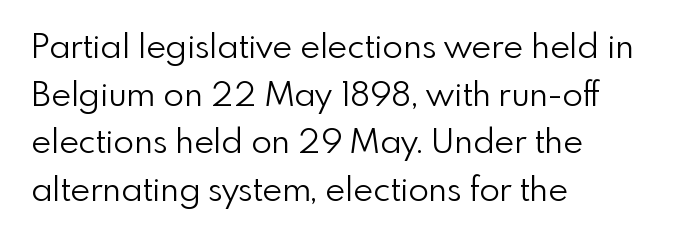
Q: Is the text bold? A: No.
Q: Is the text italic (slanted)? A: No, it is upright.
Q: Is the typeface a serif or a sans-serif typeface? A: Sans-serif.
Q: Is the text underlined? A: No.
Q: How is the paragraph aligned? A: Left-aligned.
Q: Is the spacing between letters normal or unusually wide? A: Normal.
Q: Is the spacing between lines tight, normal or loose? A: Normal.
Q: Width (condensed, normal, or wide)? A: Normal.
Q: Stroke contrast? A: Low.
Q: x-height? A: Small.
Q: Monospaced? A: No.
